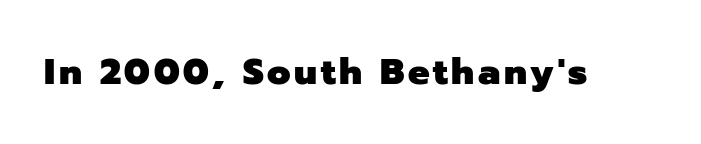
The image shows 36 px heavy sans-serif type, upright; set not underlined; low stroke contrast and a medium x-height.
